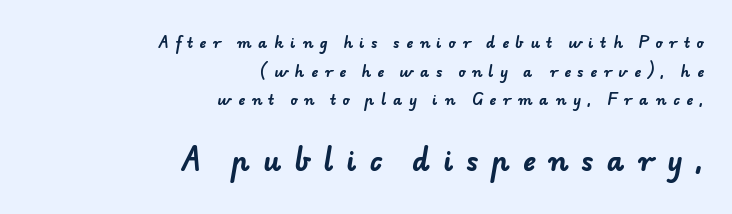
The image shows 27 px bold type; set right-aligned, loose line spacing (2.04x), unusually wide letter spacing (+0.47 em), not underlined; the second (bottom) block is 1.93x larger.
